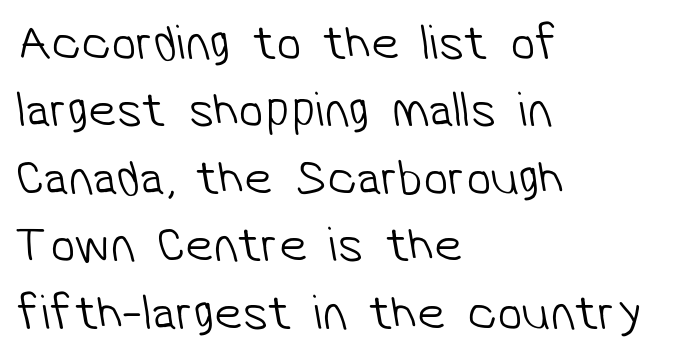
The image shows 50 px light sans-serif type; set left-aligned, normal line spacing (1.35x), normal letter spacing, not underlined; low stroke contrast and a medium x-height.
